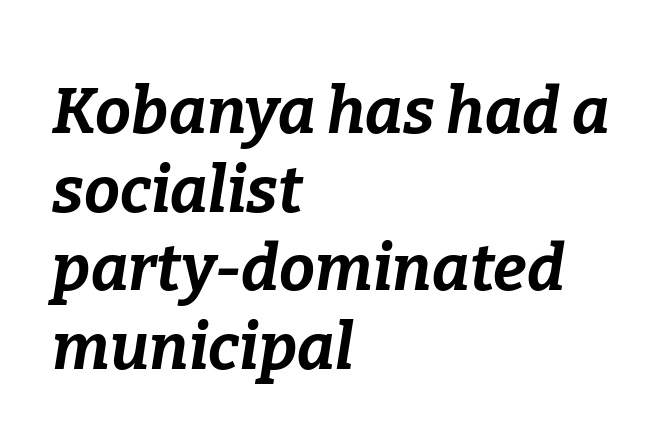
Q: Is the text bold? A: Yes.
Q: Is the text italic (slanted)? A: Yes, it leans right by about 9 degrees.
Q: Is the text underlined? A: No.
Q: How is the paragraph aligned? A: Left-aligned.
Q: Is the spacing between letters normal or unusually wide? A: Normal.
Q: Width (condensed, normal, or wide)? A: Normal.
Q: Stroke contrast? A: Low.
Q: x-height? A: Medium.
Q: Monospaced? A: No.
